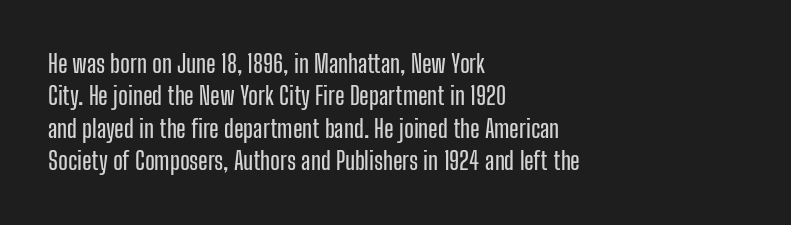
Q: Is the text italic (slanted)? A: No, it is upright.
Q: Is the text underlined? A: No.
Q: How is the paragraph aligned? A: Left-aligned.
Q: Is the spacing between letters normal or unusually wide? A: Normal.
Q: Is the spacing between lines tight, normal or loose? A: Normal.
